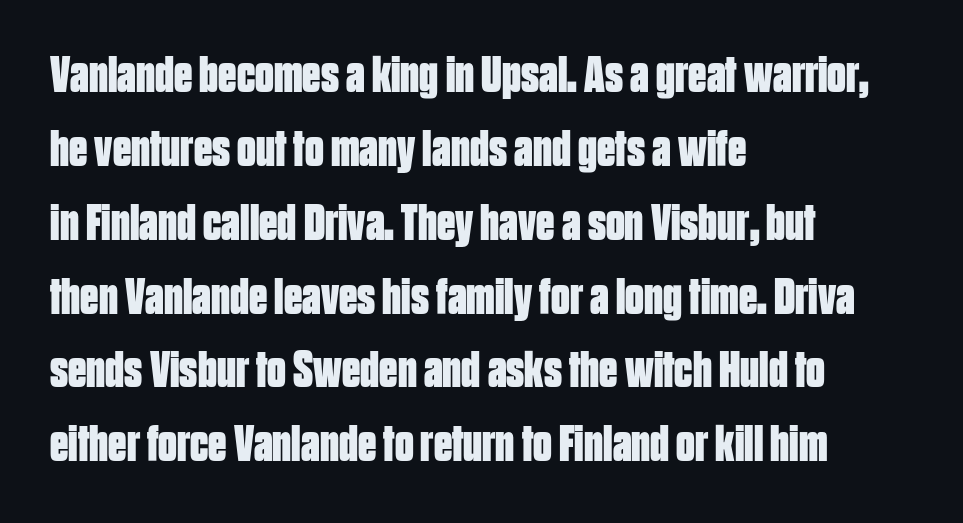
A bare baseline throughout the passage. Letterform terminals end flat and unadorned throughout the passage. Glyph-to-glyph distance matches everyday printed text. Weight check: bold — yes, fully.
